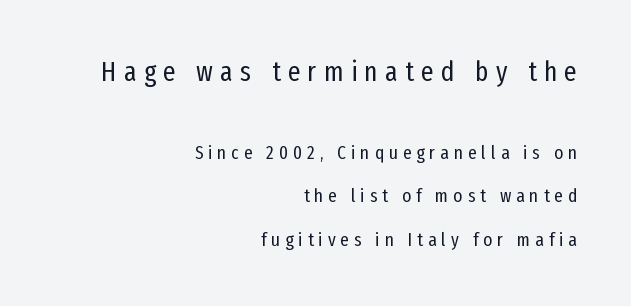
All the whitespace from short lines collects on the left. A clean baseline with only descenders dipping below it. Character widths vary here, with narrow letters taking less room than wide ones. Is there any slant? The stems are plumb.
